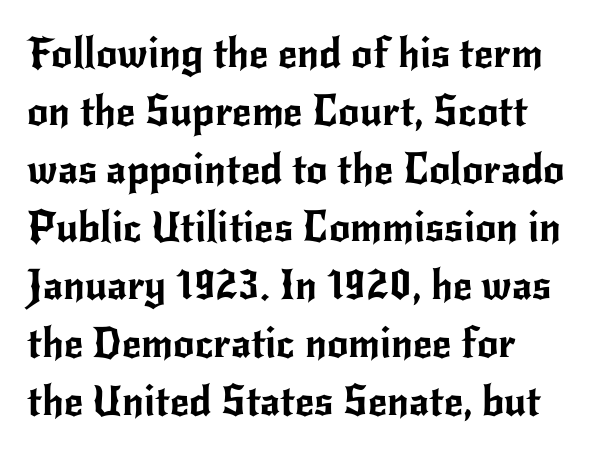
Has an underline been added? It has not. Quick note: interline space is typical. Designer's note — italics off, roman on. Spacing between characters is what you'd get straight out of the box. The passage shown is typed in a proportional face where columns would drift. The designer went with a sans here, leaving each stem footless.
